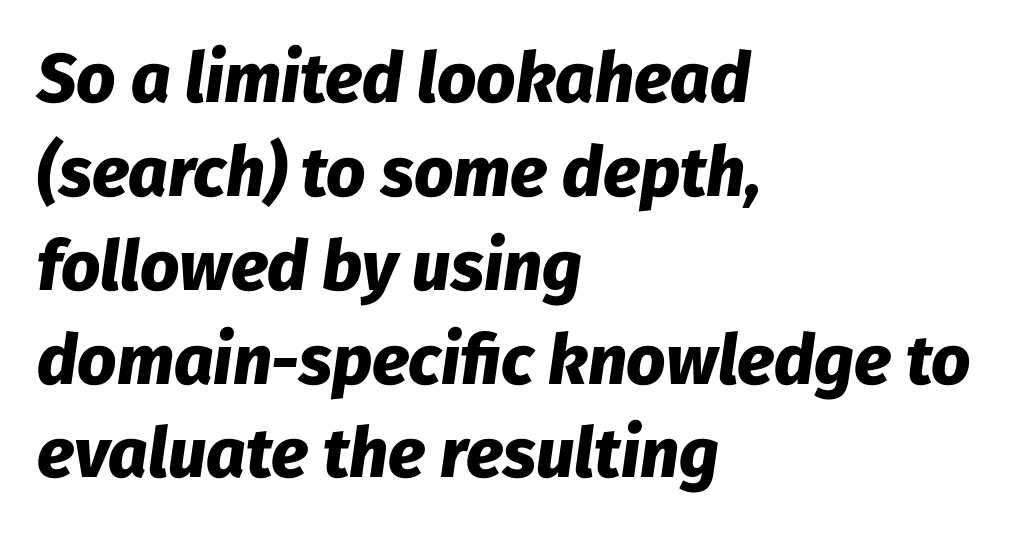
The image shows 69 px heavy type, italic (leaning right); set left-aligned, normal line spacing (1.36x), normal letter spacing, not underlined; low stroke contrast and a medium x-height.
